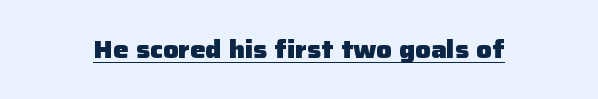
Q: Is the text bold? A: Yes.
Q: Is the text italic (slanted)? A: No, it is upright.
Q: Is the text underlined? A: Yes.
Q: Is the spacing between letters normal or unusually wide? A: Normal.
